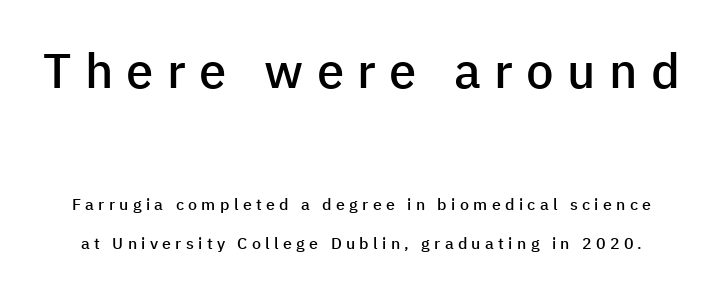
The letters stand upright; this is a roman face. A great deal of white space separates one row of letters from the next. You could not count columns in this text — the font is proportionally spaced. Caption: semibold face, moderately heavy strokes.
